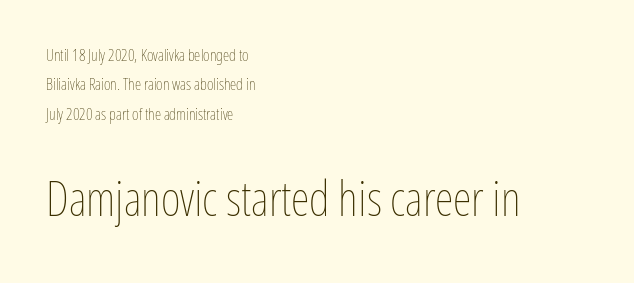
Looks like regular typesetting: each glyph gets only the width it needs. Standard letterfit; no display-style spreading of the glyphs. Each stroke keeps to a modest, everyday thickness or less. Reading down the block, your eye returns to a fixed left position each line.
